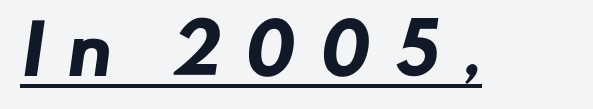
Q: Is the text bold? A: Yes.
Q: Is the typeface a serif or a sans-serif typeface? A: Sans-serif.
Q: Is the text underlined? A: Yes.
Q: Is the spacing between letters normal or unusually wide? A: Unusually wide.
Q: Width (condensed, normal, or wide)? A: Normal.
Q: Stroke contrast? A: Low.
Q: x-height? A: Small.
Q: Monospaced? A: No.
